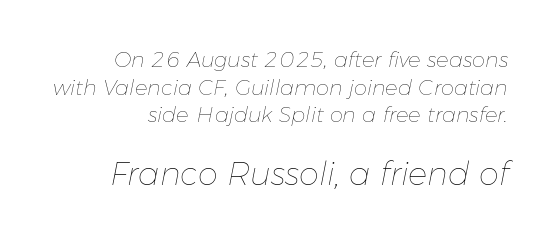
{"italic": "yes", "lean": "right", "slant_degrees": 11, "bold": "no", "weight": "thin", "width": "normal", "stroke_contrast": "low", "x_height": "medium", "monospaced": "no", "underline": "no", "line_spacing": "normal", "line_spacing_ratio": 1.31, "letter_spacing": "normal", "letter_spacing_em": 0.0, "larger_block": "second", "size_ratio": 1.52, "glyph_px": 32}
